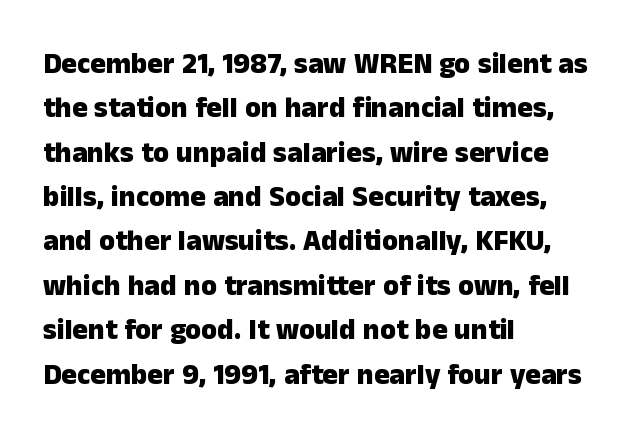
Q: Is the text bold? A: Yes.
Q: Is the text italic (slanted)? A: No, it is upright.
Q: Is the typeface a serif or a sans-serif typeface? A: Sans-serif.
Q: Is the text underlined? A: No.
Q: How is the paragraph aligned? A: Left-aligned.
Q: Is the spacing between letters normal or unusually wide? A: Normal.
Q: Is the spacing between lines tight, normal or loose? A: Normal.
Q: Width (condensed, normal, or wide)? A: Normal.
Q: Stroke contrast? A: Low.
Q: x-height? A: Medium.
Q: Monospaced? A: No.
